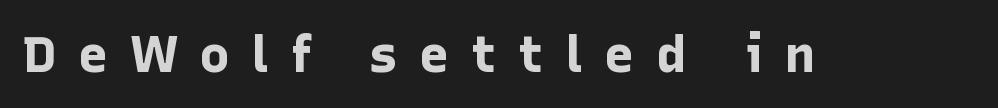
Descenders are the only things crossing below the line. Characters remain perfectly vertical along every line. How heavy is the stroke? Heavy — this is a bold. Varying glyph widths throughout — classic text-font behaviour.
